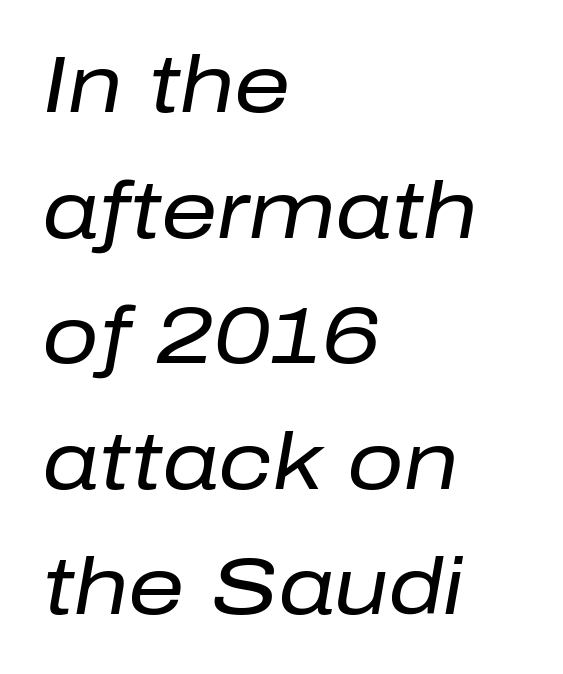
{"italic": "yes", "lean": "right", "slant_degrees": 10, "bold": "no", "weight": "regular", "width": "normal", "stroke_contrast": "low", "x_height": "medium", "monospaced": "no", "underline": "no", "align": "left", "line_spacing": "normal", "line_spacing_ratio": 1.59, "letter_spacing": "normal", "letter_spacing_em": 0.0, "glyph_px": 79}
